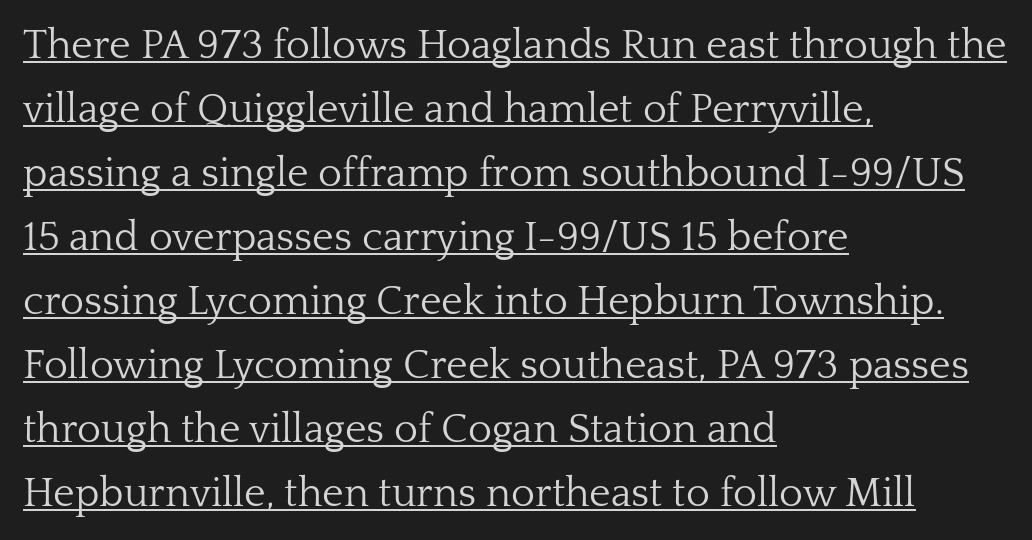
Q: Is the text bold? A: No.
Q: Is the text italic (slanted)? A: No, it is upright.
Q: Is the typeface a serif or a sans-serif typeface? A: Serif.
Q: Is the text underlined? A: Yes.
Q: How is the paragraph aligned? A: Left-aligned.
Q: Is the spacing between letters normal or unusually wide? A: Normal.
Q: Is the spacing between lines tight, normal or loose? A: Normal.
Q: Width (condensed, normal, or wide)? A: Normal.
Q: Stroke contrast? A: Low.
Q: x-height? A: Medium.
Q: Monospaced? A: No.
